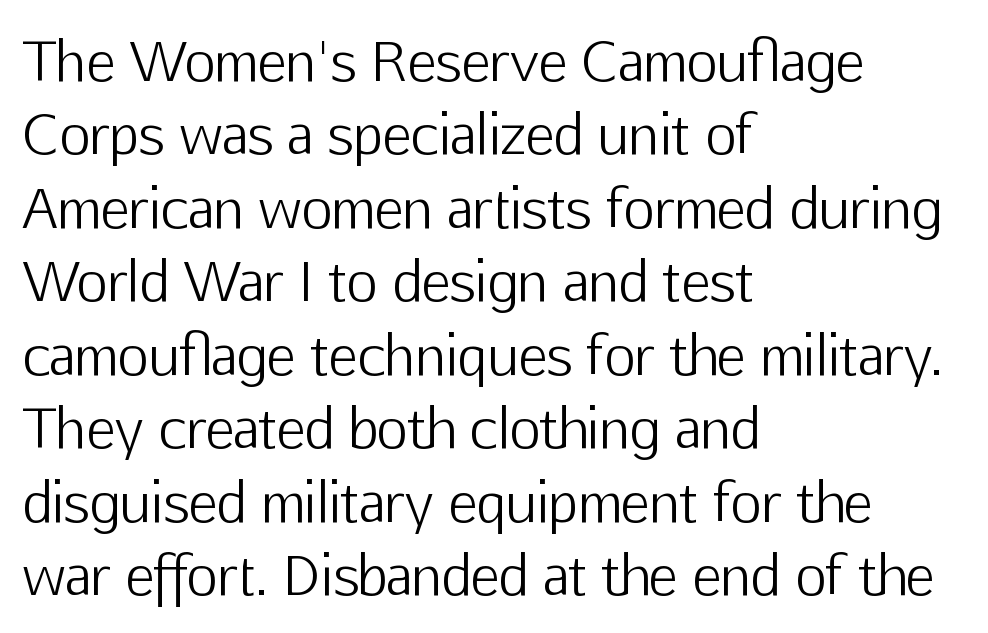
Q: Is the text bold? A: No.
Q: Is the text italic (slanted)? A: No, it is upright.
Q: Is the typeface a serif or a sans-serif typeface? A: Sans-serif.
Q: Is the text underlined? A: No.
Q: How is the paragraph aligned? A: Left-aligned.
Q: Is the spacing between letters normal or unusually wide? A: Normal.
Q: Is the spacing between lines tight, normal or loose? A: Normal.
Q: Width (condensed, normal, or wide)? A: Normal.
Q: Stroke contrast? A: Low.
Q: x-height? A: Medium.
Q: Monospaced? A: No.
